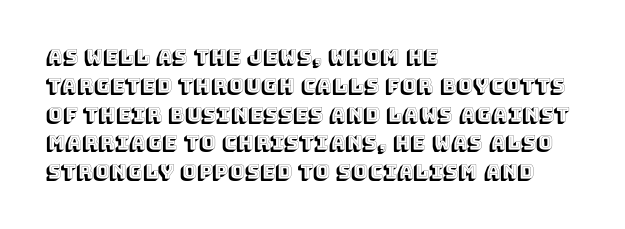
{"italic": "no", "underline": "no", "align": "left", "line_spacing": "normal", "line_spacing_ratio": 1.44, "letter_spacing": "normal", "letter_spacing_em": 0.0, "glyph_px": 20}
